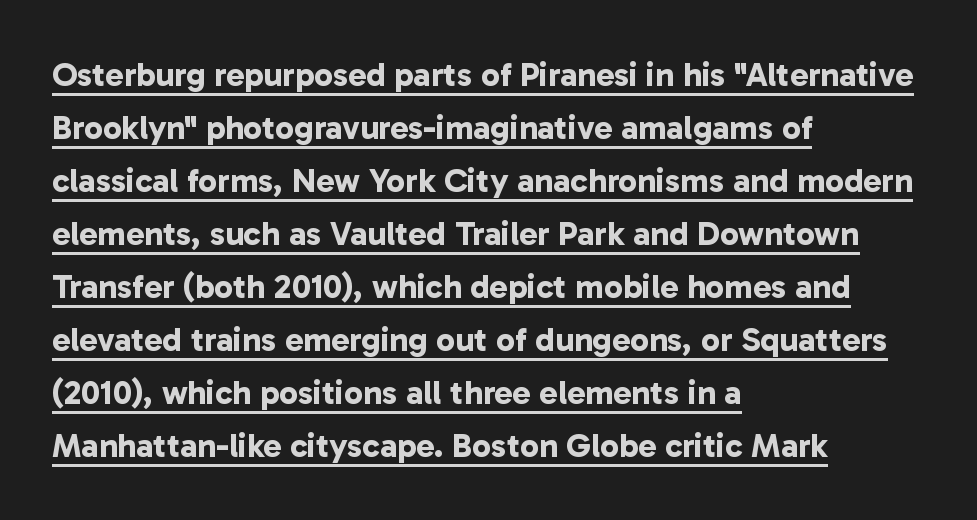
Descenders here cross a horizontal rule under the line. Weight: bold. Does the type have serifs? No, each stem ends abruptly. This sample has the flowing, uneven cadence of proportional lettering. The line texture is even and compact thanks to regular tracking. Each line starts at the same left margin while the right side varies.
